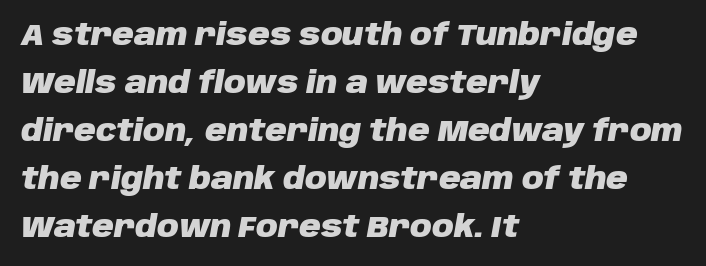
The image shows 30 px heavy type, italic (leaning right); set left-aligned, normal line spacing (1.6x), normal letter spacing, not underlined; low stroke contrast and a large x-height.
